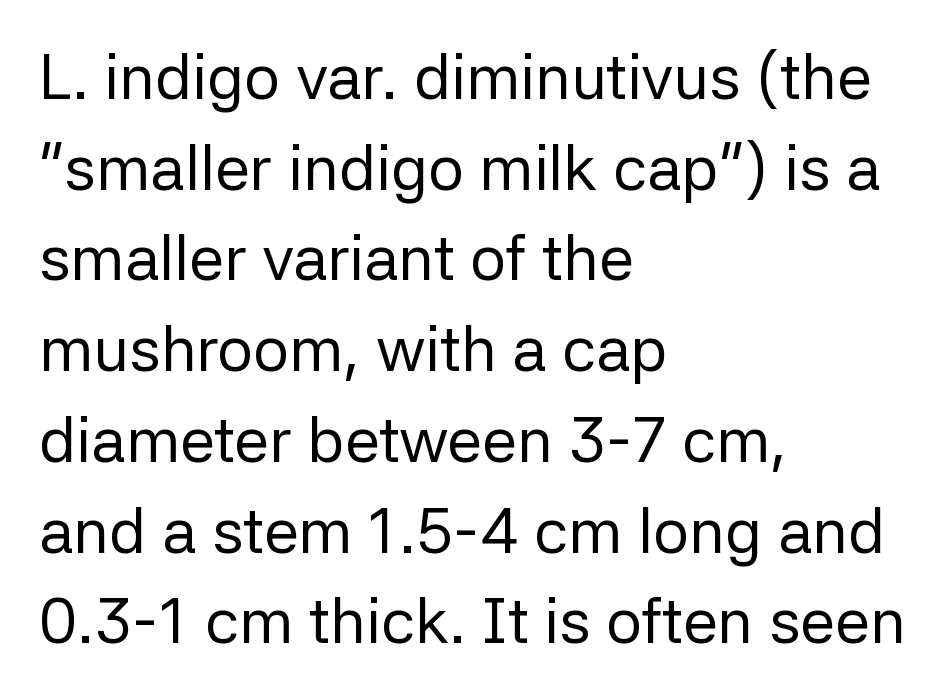
{"serif": "no", "italic": "no", "bold": "no", "weight": "regular", "width": "normal", "stroke_contrast": "low", "x_height": "medium", "monospaced": "no", "underline": "no", "align": "left", "line_spacing": "normal", "line_spacing_ratio": 1.44, "letter_spacing": "normal", "letter_spacing_em": 0.0, "glyph_px": 63}
